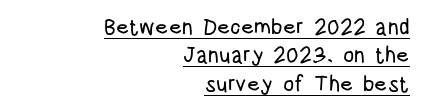
Q: Is the text italic (slanted)? A: No, it is upright.
Q: Is the text underlined? A: Yes.
Q: How is the paragraph aligned? A: Right-aligned.
Q: Is the spacing between letters normal or unusually wide? A: Normal.
Q: Is the spacing between lines tight, normal or loose? A: Normal.
